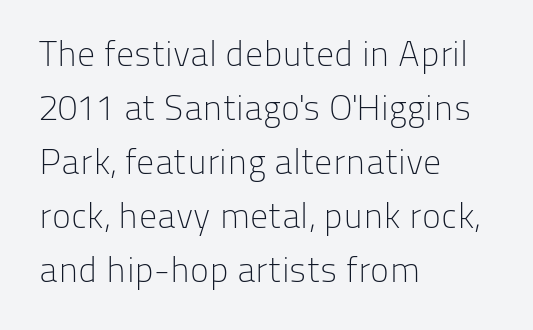
The image shows 36 px light sans-serif type, upright; set left-aligned, normal line spacing (1.5x), normal letter spacing, not underlined; low stroke contrast and a medium x-height.
